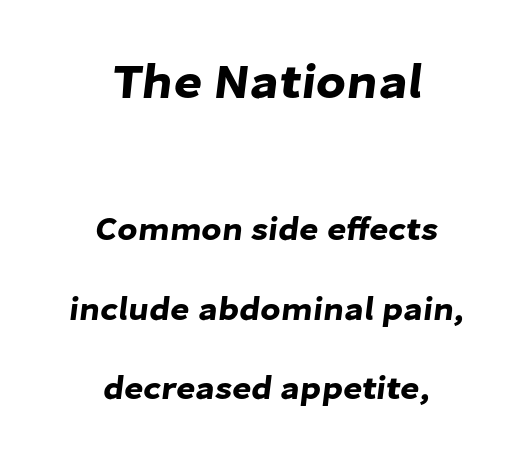
{"serif": "no", "width": "normal", "stroke_contrast": "low", "x_height": "medium", "monospaced": "no", "underline": "no", "align": "center", "line_spacing": "loose", "line_spacing_ratio": 2.42, "letter_spacing": "normal", "letter_spacing_em": 0.0, "larger_block": "first", "size_ratio": 1.48, "glyph_px": 49}
